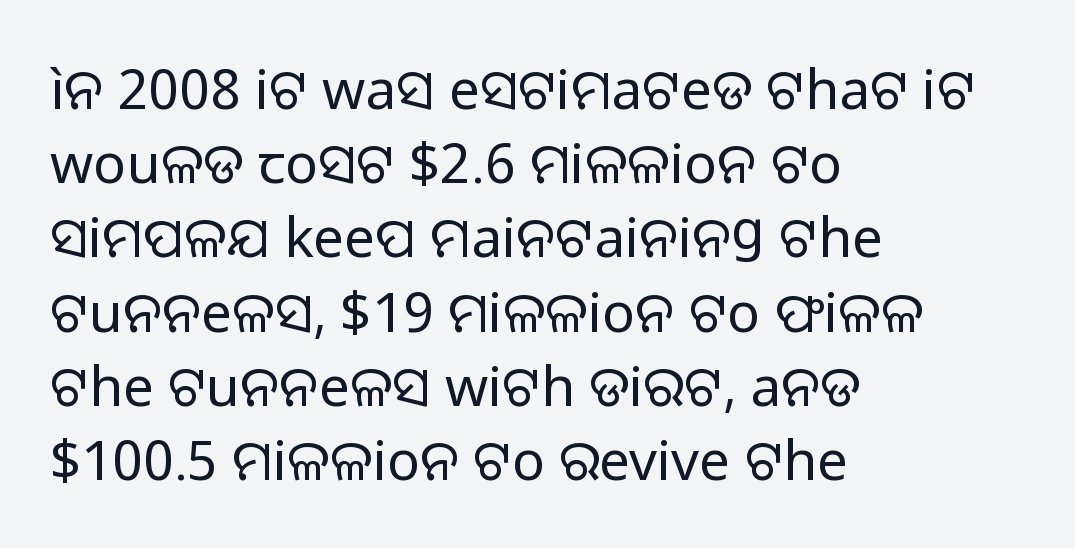
Observe the absence of serifs on each vertical stroke in this sample. Spacing between characters is what you'd get straight out of the box. Character widths vary here, with narrow letters taking less room than wide ones. A quiet, ordinary-to-light weight characterises the typeface. Bare-footed words on every line. Rendered with straight, roman letterforms.
